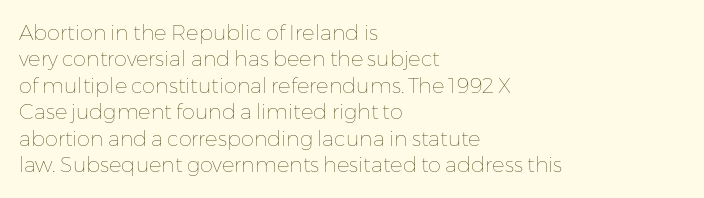
The rendering uses a moderate line-height, typical for paragraphs. Only glyphs here, with clear space below each row. The passage is arranged the way most books set body copy — flush left. Spacing between characters is what you'd get straight out of the box.
